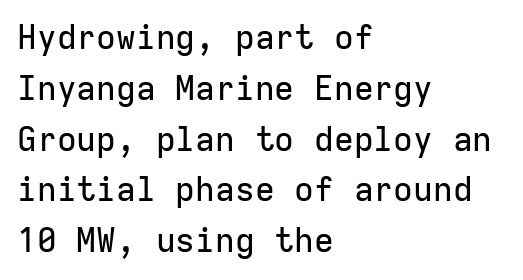
Q: Is the text italic (slanted)? A: No, it is upright.
Q: Is the typeface a serif or a sans-serif typeface? A: Sans-serif.
Q: Is the text underlined? A: No.
Q: How is the paragraph aligned? A: Left-aligned.
Q: Is the spacing between letters normal or unusually wide? A: Normal.
Q: Is the spacing between lines tight, normal or loose? A: Normal.
Q: Width (condensed, normal, or wide)? A: Normal.
Q: Stroke contrast? A: Low.
Q: x-height? A: Medium.
Q: Monospaced? A: Yes.
